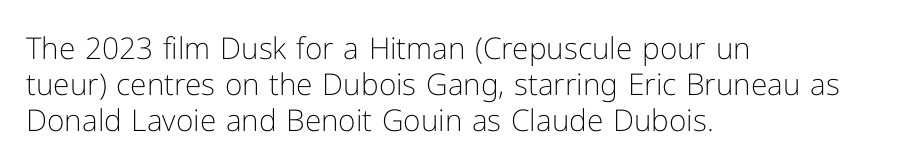
{"serif": "no", "italic": "no", "bold": "no", "weight": "light", "width": "normal", "stroke_contrast": "low", "x_height": "medium", "monospaced": "no", "underline": "no", "align": "left", "line_spacing_ratio": 1.2, "letter_spacing": "normal", "letter_spacing_em": 0.0, "glyph_px": 30}
